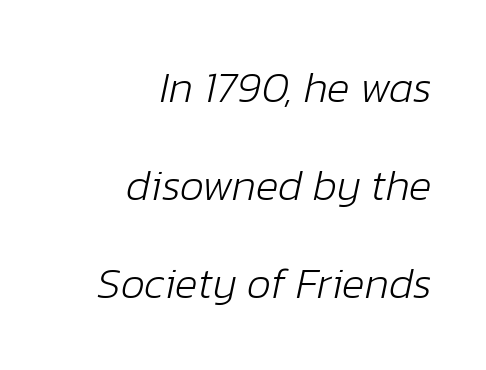
Q: Is the text bold? A: No.
Q: Is the text italic (slanted)? A: Yes, it leans right by about 12 degrees.
Q: Is the text underlined? A: No.
Q: How is the paragraph aligned? A: Right-aligned.
Q: Is the spacing between letters normal or unusually wide? A: Normal.
Q: Is the spacing between lines tight, normal or loose? A: Loose.
Q: Width (condensed, normal, or wide)? A: Normal.
Q: Stroke contrast? A: Low.
Q: x-height? A: Medium.
Q: Monospaced? A: No.
